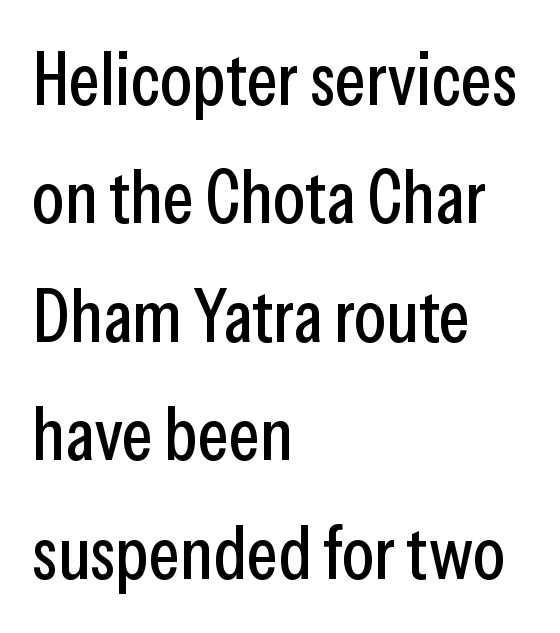
The image shows 74 px condensed sans-serif type, upright; set left-aligned, normal line spacing (1.6x), normal letter spacing, not underlined; low stroke contrast and a medium x-height.
